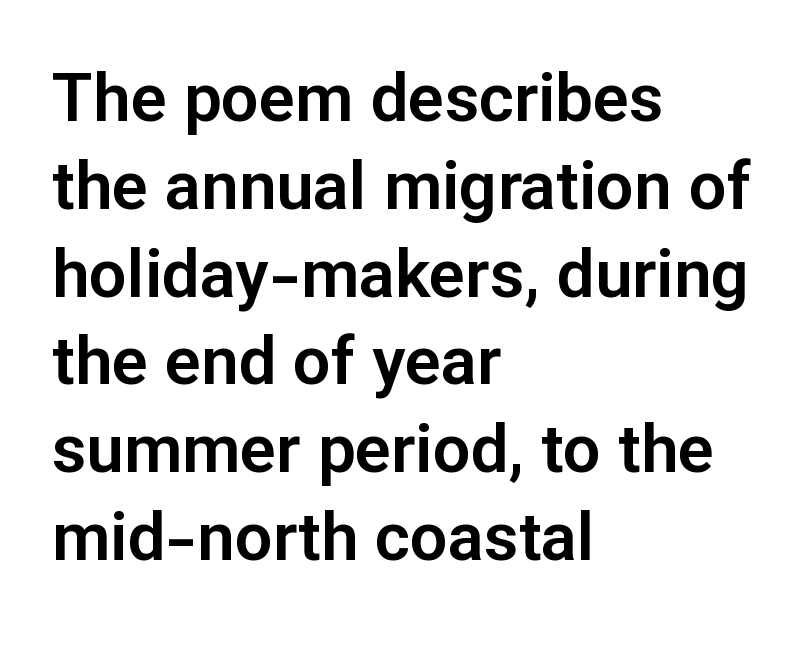
{"serif": "no", "italic": "no", "width": "normal", "stroke_contrast": "low", "x_height": "medium", "monospaced": "no", "underline": "no", "align": "left", "line_spacing": "normal", "line_spacing_ratio": 1.31, "letter_spacing": "normal", "letter_spacing_em": 0.0, "glyph_px": 67}
